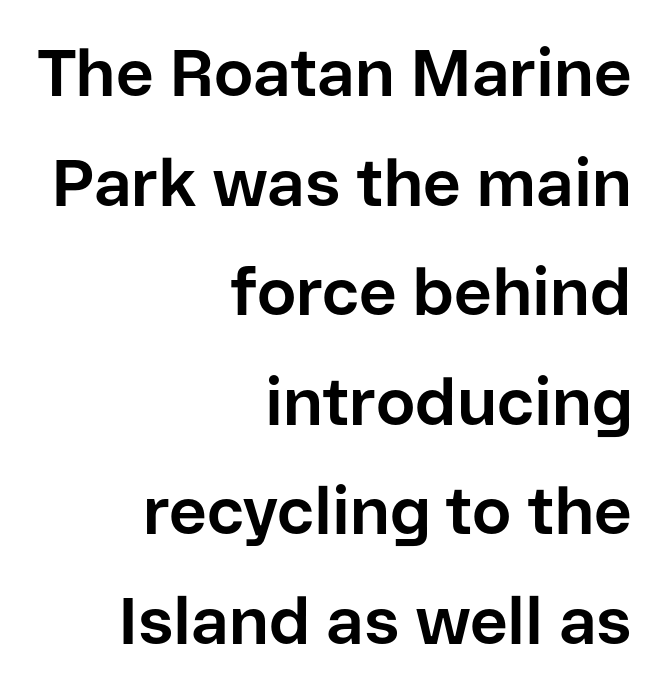
The image shows 66 px bold sans-serif type, upright; set right-aligned, normal line spacing (1.66x), normal letter spacing, not underlined; low stroke contrast and a medium x-height.
